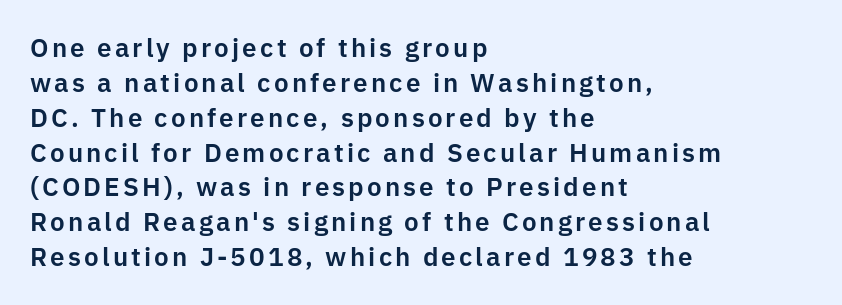
The foot of each line stays bare and open. Short and long lines alike share a common starting point at left. Is there much room between lines? A standard amount, neither cramped nor airy. The type sits square on the baseline with zero lean.
